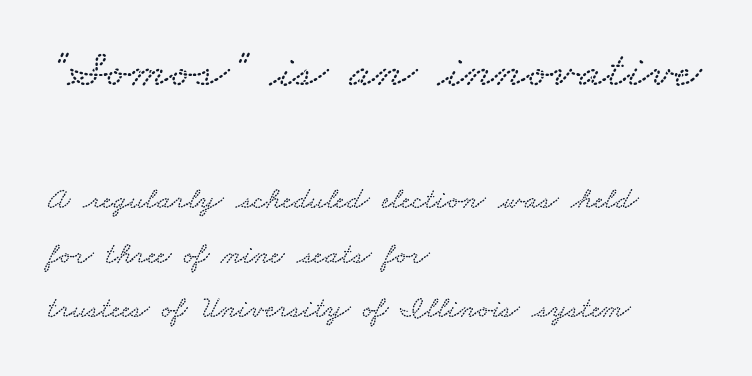
The image shows 54 px wide type; set left-aligned, line spacing 1.76x, normal letter spacing, not underlined; the first (top) block is 1.74x larger; low stroke contrast and a small x-height.
